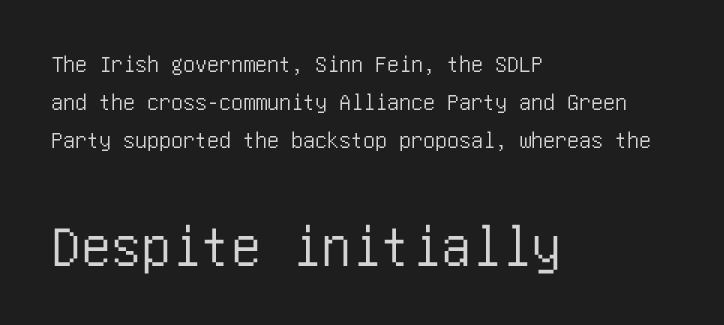
The image shows 60 px condensed sans-serif type, upright; set left-aligned, normal line spacing (1.58x), normal letter spacing, not underlined; the second (bottom) block is 2.5x larger; low stroke contrast and a large x-height.
